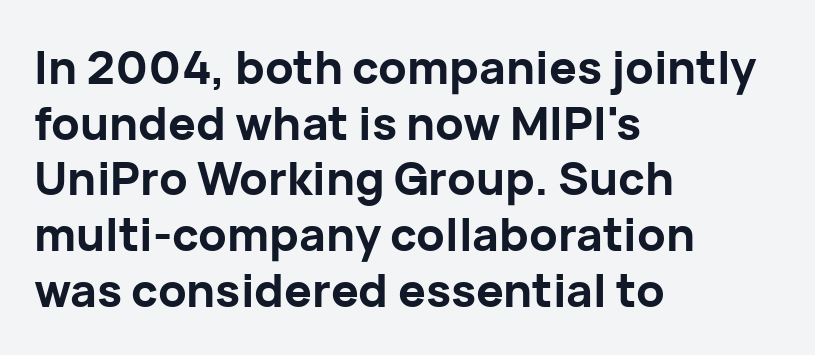
The image shows 46 px bold sans-serif type, upright; set left-aligned, line spacing 1.21x, normal letter spacing, not underlined; low stroke contrast and a medium x-height.
